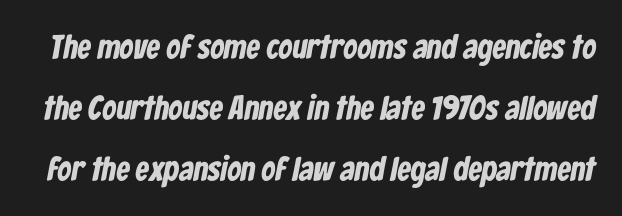
The image shows 34 px bold, condensed sans-serif type; set line spacing 1.79x, normal letter spacing, not underlined; low stroke contrast and a medium x-height.
